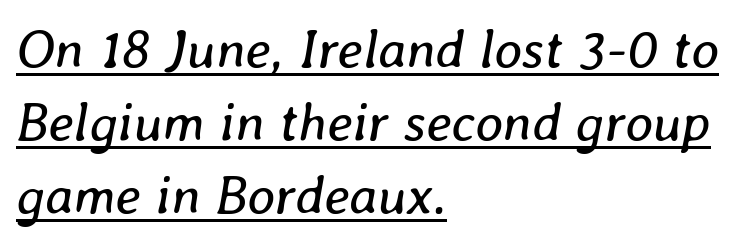
The image shows 54 px regular-weight type, italic (leaning right); set left-aligned, normal line spacing (1.35x), normal letter spacing, underlined; low stroke contrast and a medium x-height.
